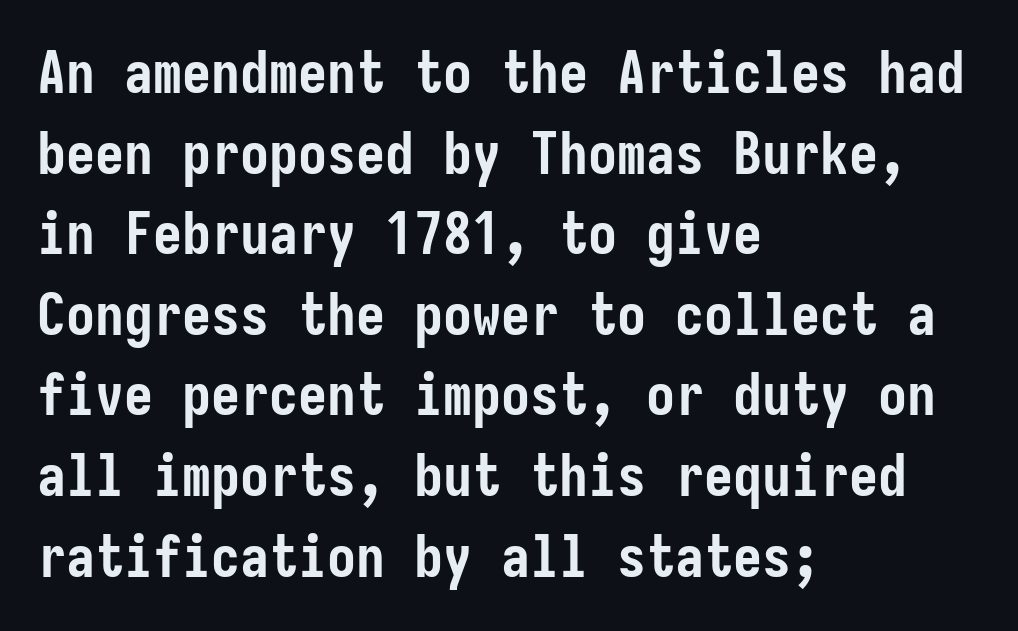
{"serif": "no", "italic": "no", "bold": "yes", "weight": "semibold", "width": "condensed", "stroke_contrast": "low", "x_height": "medium", "underline": "no", "align": "left", "line_spacing": "normal", "line_spacing_ratio": 1.39, "letter_spacing": "normal", "letter_spacing_em": 0.0, "glyph_px": 58}
